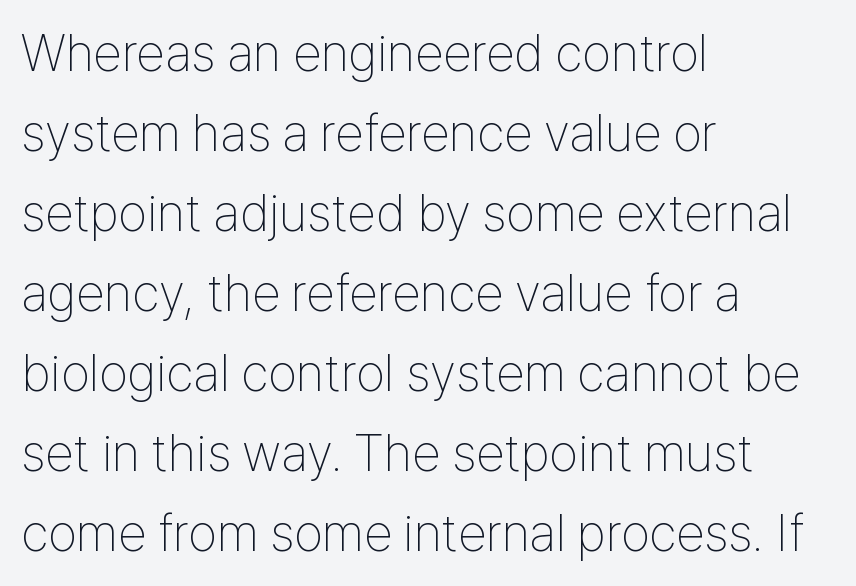
Is the letter spacing exaggerated? No — it looks like the ordinary default. Honestly, there is no underline to notice here at all. When letters stand straight like this, we call the style roman or upright. Compared with a typical body face, this is equally light or lighter still. The space between consecutive lines is moderate.
